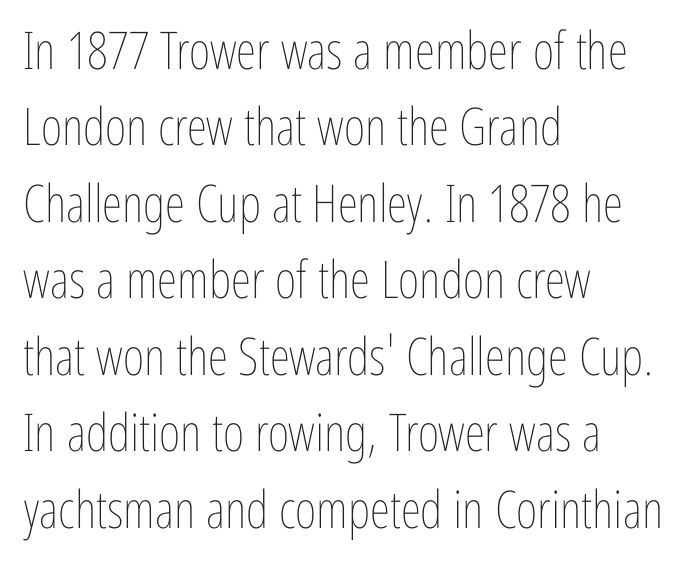
The image shows 52 px thin, condensed type, upright; set left-aligned, normal line spacing (1.47x), normal letter spacing, not underlined; low stroke contrast and a medium x-height.
